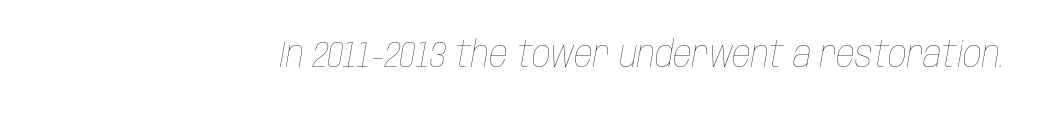
Q: Is the text bold? A: No.
Q: Is the text italic (slanted)? A: Yes, it leans right by about 10 degrees.
Q: Is the text underlined? A: No.
Q: Is the spacing between letters normal or unusually wide? A: Normal.
Q: Width (condensed, normal, or wide)? A: Condensed.
Q: Stroke contrast? A: Low.
Q: x-height? A: Large.
Q: Monospaced? A: No.
